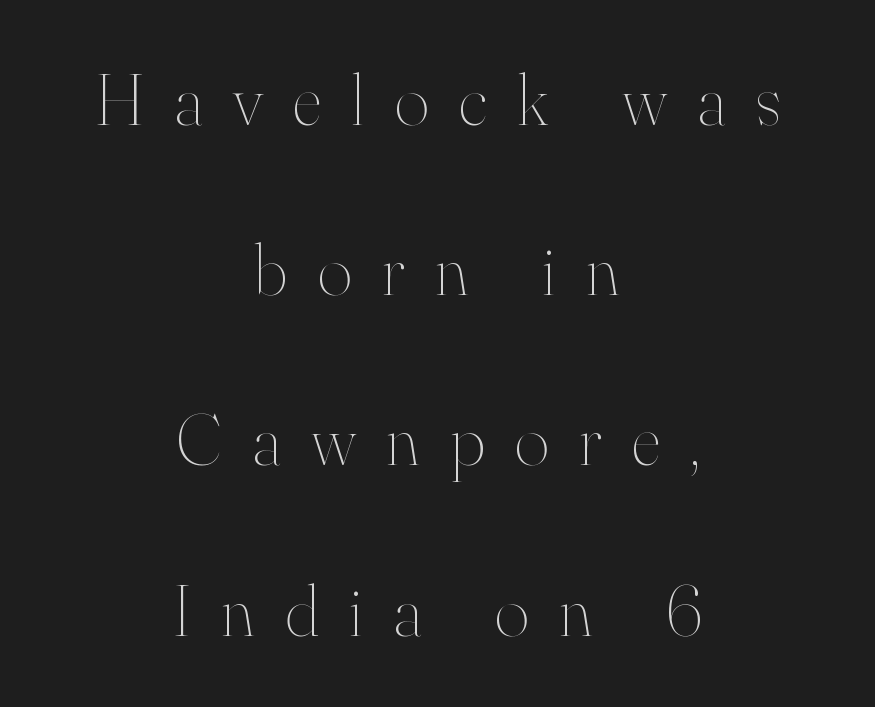
Q: Is the text bold? A: No.
Q: Is the text italic (slanted)? A: No, it is upright.
Q: Is the text underlined? A: No.
Q: How is the paragraph aligned? A: Centered.
Q: Is the spacing between letters normal or unusually wide? A: Unusually wide.
Q: Is the spacing between lines tight, normal or loose? A: Loose.
Q: Width (condensed, normal, or wide)? A: Normal.
Q: Stroke contrast? A: High.
Q: x-height? A: Small.
Q: Monospaced? A: No.
